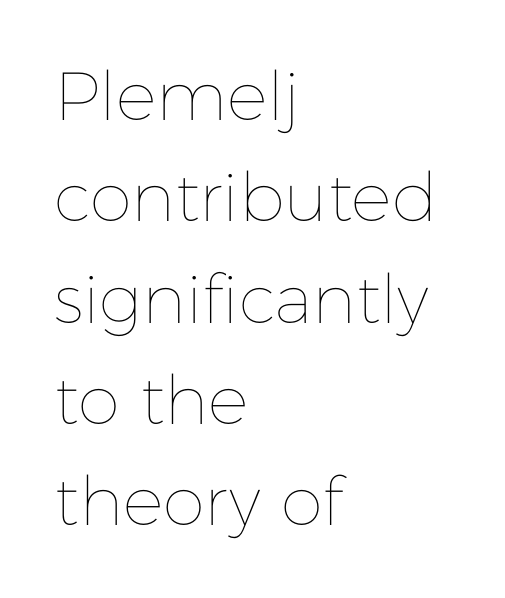
Honestly, the letter spacing is just normal — you wouldn't notice it. The typeface has the unassuming heft of standard copy or less. If you drew a ruler down the left edge, every line would touch it. The baseline area is clear. Looks like regular typesetting: each glyph gets only the width it needs.
